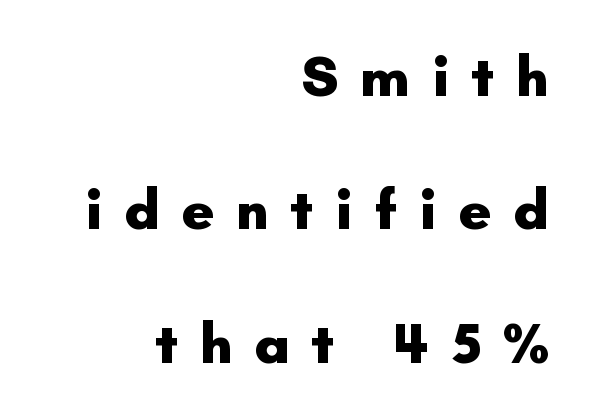
A student would call this right alignment; a typographer would say flush right, rag left. Between one letter and the next there's a generous, obvious gap. Posture: upright roman. Proportional: the letters do not fall into vertical columns. Has an underline been added? It has not.
